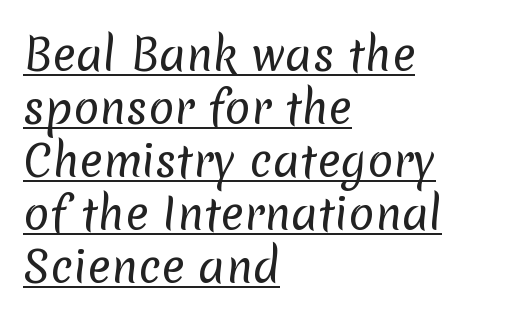
The passage shown is typed in a proportional face where columns would drift. Standard letterfit; no display-style spreading of the glyphs. The lines in this sample share a left origin and differ only in where they stop. No feet cap the strokes, marking this as sans-serif type.
